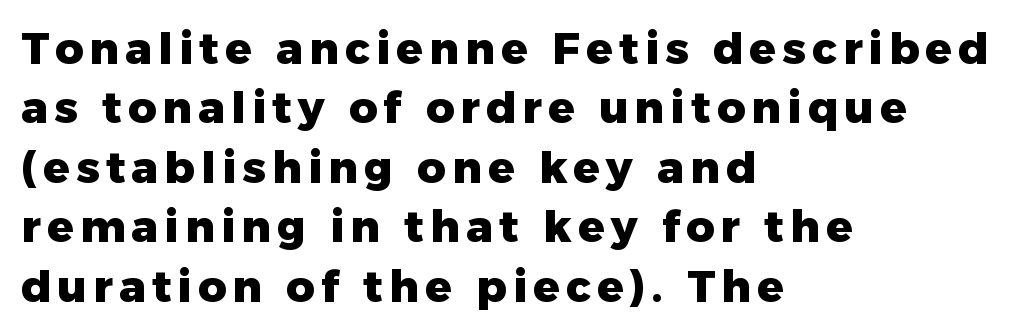
Q: Is the text bold? A: Yes.
Q: Is the text italic (slanted)? A: No, it is upright.
Q: Is the typeface a serif or a sans-serif typeface? A: Sans-serif.
Q: Is the text underlined? A: No.
Q: How is the paragraph aligned? A: Left-aligned.
Q: Is the spacing between lines tight, normal or loose? A: Normal.
Q: Width (condensed, normal, or wide)? A: Normal.
Q: Stroke contrast? A: Low.
Q: x-height? A: Medium.
Q: Monospaced? A: No.
